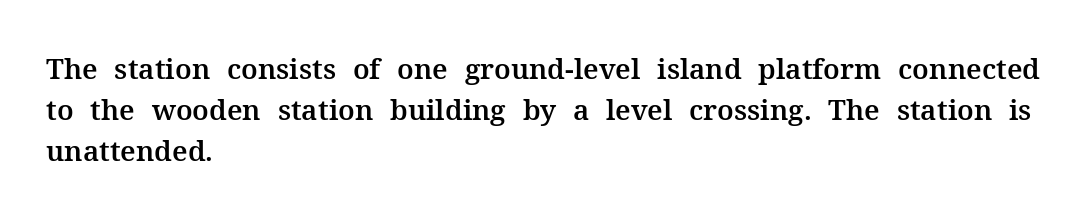
Observe the serifs anchoring each vertical stroke in this sample. The tracking reads as untouched default to a designer's eye. Lines of text with bare space underneath. Note the varied advance widths — an 'i' is clearly narrower than an 'm'.
